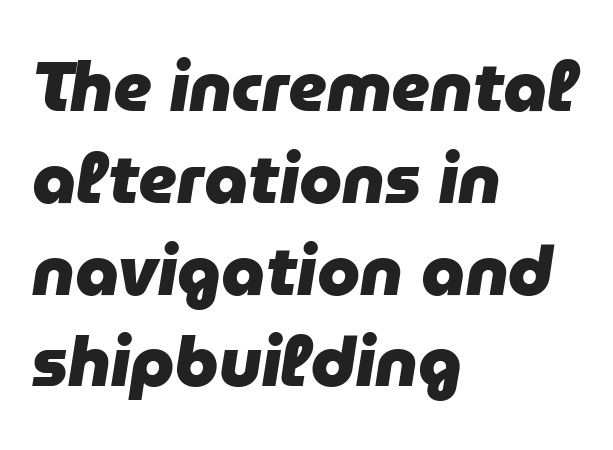
The image shows 69 px heavy type, italic (leaning right); set left-aligned, normal line spacing (1.33x), normal letter spacing, not underlined; low stroke contrast and a medium x-height.
